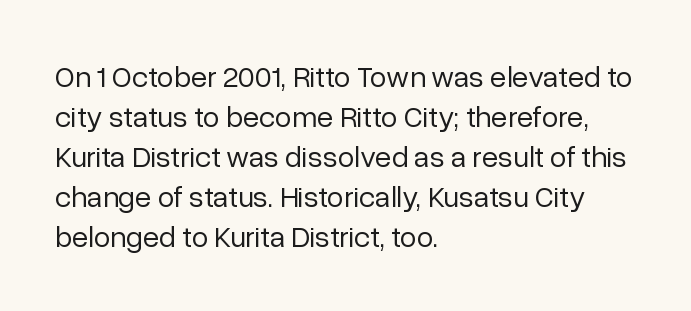
Weight class: somewhere from thin through regular. A bare baseline throughout the passage. The lines are quadded left. Is this a fixed-width face? No — the glyphs have proportional, varying widths.
